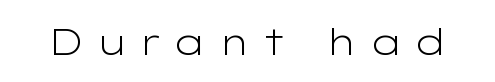
Q: Is the text bold? A: No.
Q: Is the text italic (slanted)? A: No, it is upright.
Q: Is the typeface a serif or a sans-serif typeface? A: Sans-serif.
Q: Is the text underlined? A: No.
Q: Is the spacing between letters normal or unusually wide? A: Unusually wide.
Q: Width (condensed, normal, or wide)? A: Wide.
Q: Stroke contrast? A: Low.
Q: x-height? A: Medium.
Q: Monospaced? A: No.
